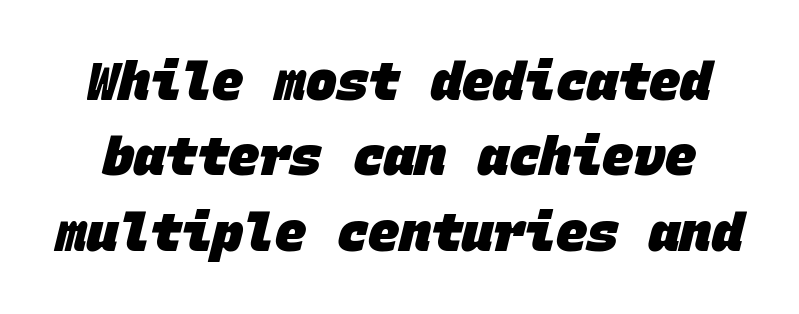
Q: Is the text bold? A: Yes.
Q: Is the typeface a serif or a sans-serif typeface? A: Sans-serif.
Q: Is the text underlined? A: No.
Q: Is the spacing between letters normal or unusually wide? A: Normal.
Q: Is the spacing between lines tight, normal or loose? A: Normal.
Q: Width (condensed, normal, or wide)? A: Normal.
Q: Stroke contrast? A: Low.
Q: x-height? A: Large.
Q: Monospaced? A: Yes.
